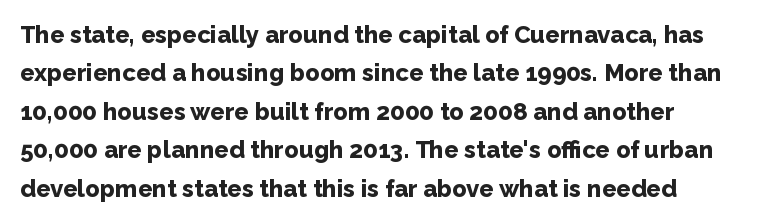
The image shows 24 px bold type, upright; set normal line spacing (1.6x), normal letter spacing, not underlined.
